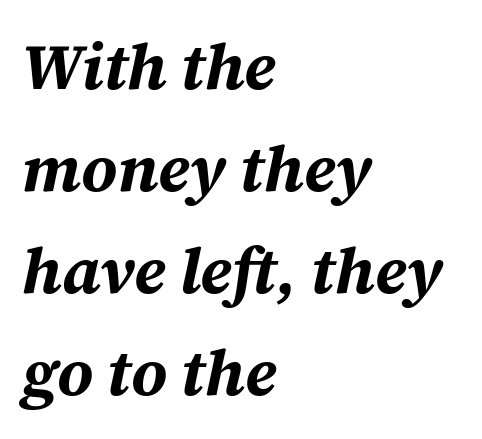
Yep, that's italic — everything's leaning. In terms of leading, this rendering sits right in the middle. Each letter keeps its own natural width here, so spacing adapts to shape. All the whitespace from short lines collects on the right. Type without underlining. Does the weight exceed regular? Yes, all the way to bold.
